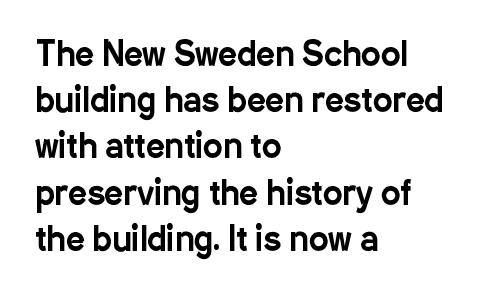
The rows are spaced the way most documents space them. Ascenders rise straight up at ninety degrees. This sample has the flowing, uneven cadence of proportional lettering. In terms of letterspacing, this is plain default setting. The passage is arranged the way most books set body copy — flush left. Look at the bottom of the vertical strokes: they stop flat, with no serifs.
